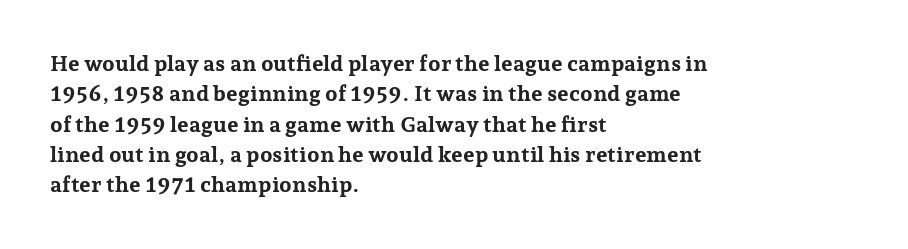
The paragraph shown leans on its left margin. The glyphs have the mass of a bold cut. How are the letters spaced? Ordinarily, with no added tracking. This sample uses an upright cut, with every glyph sitting square on the baseline.
